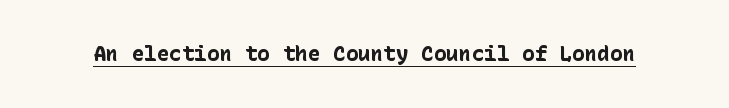
The image shows 21 px bold type, upright; set normal letter spacing, underlined.
